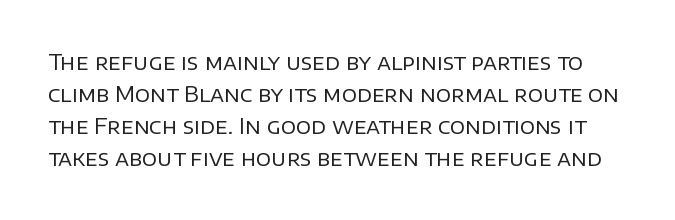
Q: Is the text bold? A: No.
Q: Is the text italic (slanted)? A: No, it is upright.
Q: Is the text underlined? A: No.
Q: Is the spacing between letters normal or unusually wide? A: Normal.
Q: Is the spacing between lines tight, normal or loose? A: Normal.
